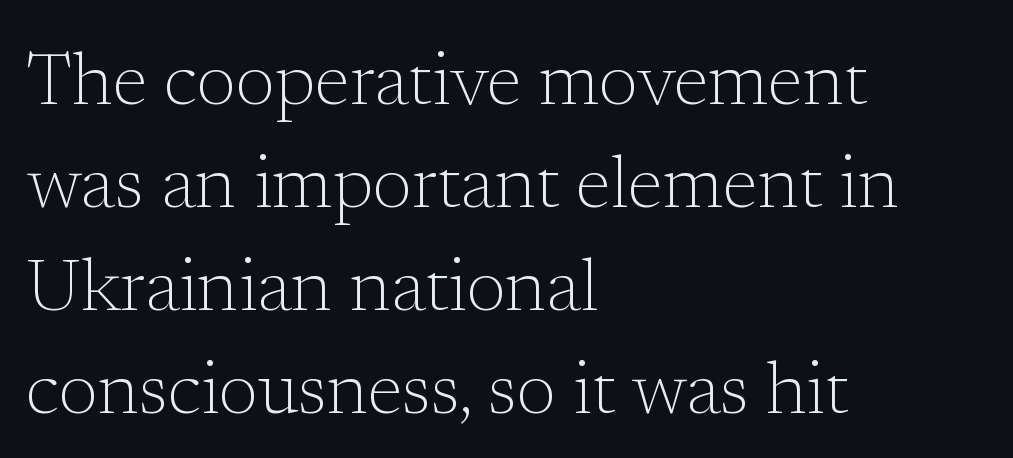
The rendering uses a moderate line-height, typical for paragraphs. Ascenders rise straight up at ninety degrees. Reading down the block, your eye returns to a fixed left position each line. Type style note: has serifs. Each letter keeps its own natural width here, so spacing adapts to shape.
